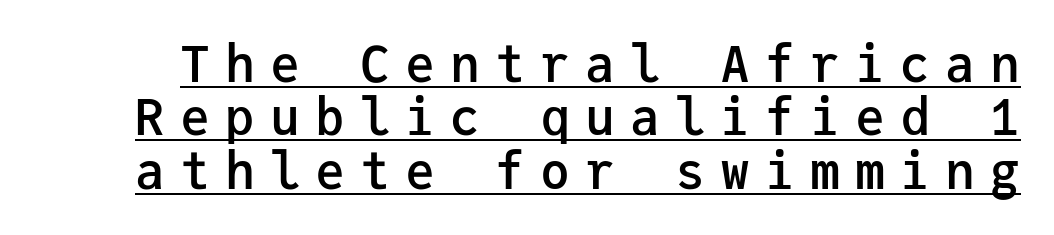
The image shows 50 px semibold sans-serif type, upright, monospaced; set tight line spacing (1.07x), unusually wide letter spacing (+0.3 em), underlined; low stroke contrast and a medium x-height.
